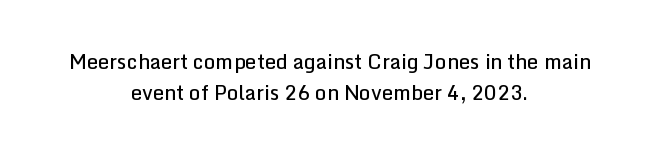
Q: Is the text bold? A: Semi-bold.
Q: Is the text italic (slanted)? A: No, it is upright.
Q: Is the text underlined? A: No.
Q: How is the paragraph aligned? A: Centered.
Q: Is the spacing between letters normal or unusually wide? A: Normal.
Q: Is the spacing between lines tight, normal or loose? A: Normal.
